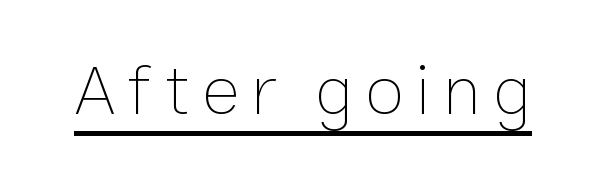
{"italic": "no", "bold": "no", "weight": "thin", "width": "normal", "stroke_contrast": "low", "x_height": "medium", "monospaced": "no", "underline": "yes", "glyph_px": 71}
